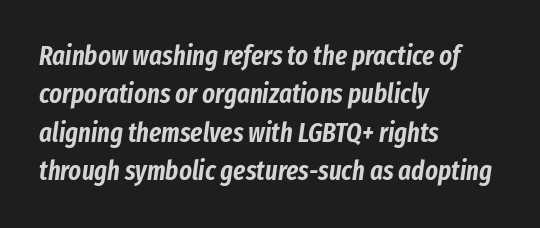
Unmarked baselines from the first word to the last. Here the glyphs are tracked normally, forming tight word shapes. This block has exactly the height ordinary leading produces. If you drew a line through each stem, it would be angled. Left-aligned paragraph, ragged on the right.
